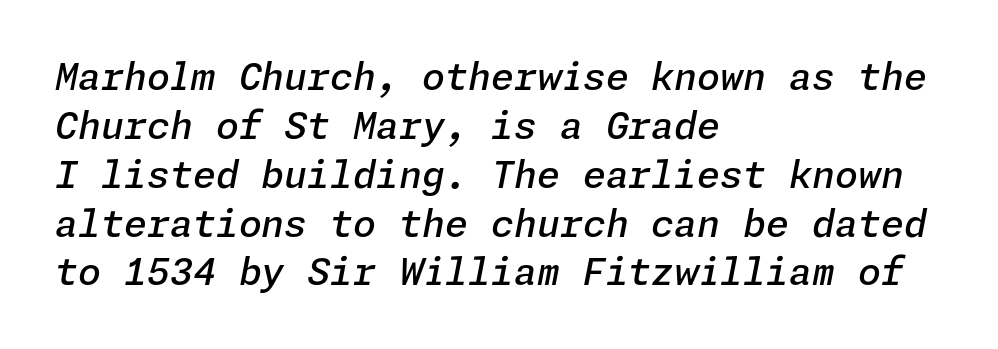
The image shows 37 px semibold type, italic (leaning right); set left-aligned, normal line spacing (1.32x), normal letter spacing, not underlined; low stroke contrast and a medium x-height.
